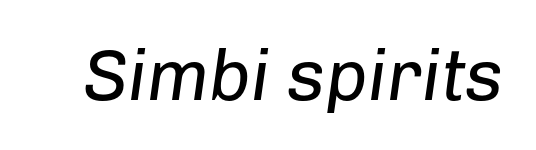
{"italic": "yes", "lean": "right", "slant_degrees": 8, "bold": "no", "weight": "regular", "width": "normal", "stroke_contrast": "low", "x_height": "medium", "monospaced": "no", "underline": "no", "letter_spacing": "normal", "letter_spacing_em": 0.0, "glyph_px": 72}
